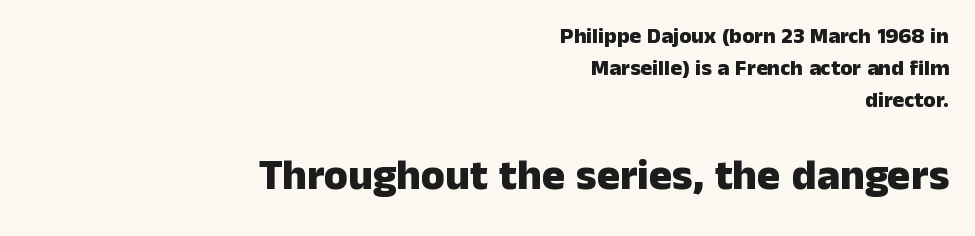
The image shows 43 px heavy sans-serif type, upright; set right-aligned, normal line spacing (1.45x), normal letter spacing, not underlined; the second (bottom) block is 1.95x larger; low stroke contrast and a medium x-height.
